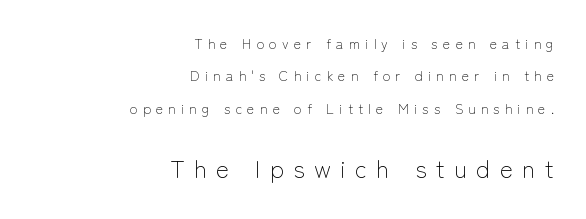
{"italic": "no", "bold": "no", "underline": "no", "align": "right", "line_spacing": "loose", "line_spacing_ratio": 2.31, "letter_spacing": "wide", "letter_spacing_em": 0.37, "larger_block": "second", "size_ratio": 1.79, "glyph_px": 25}
